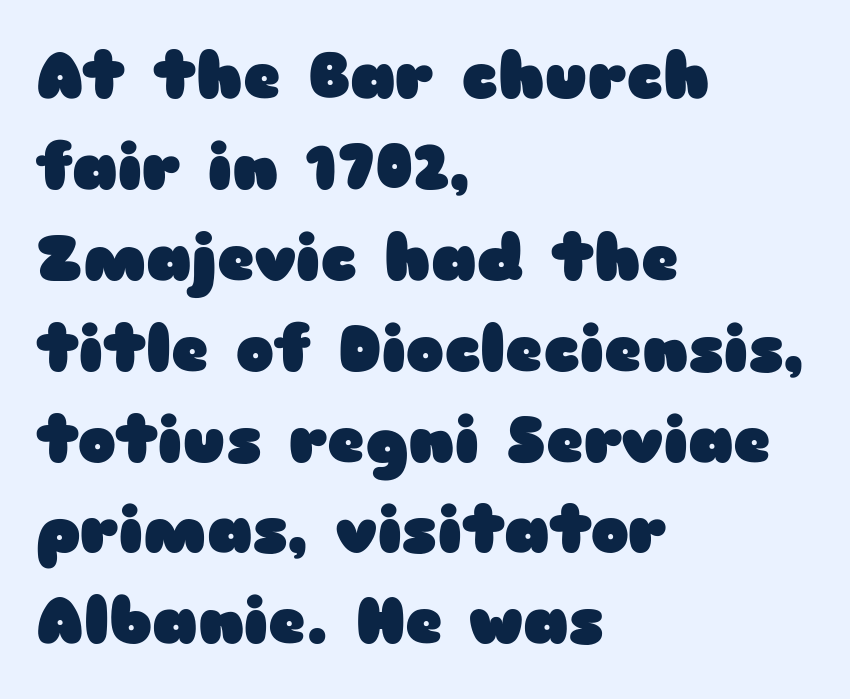
The image shows 64 px heavy, wide sans-serif type, upright; set left-aligned, normal line spacing (1.42x), normal letter spacing, not underlined; low stroke contrast and a medium x-height.
